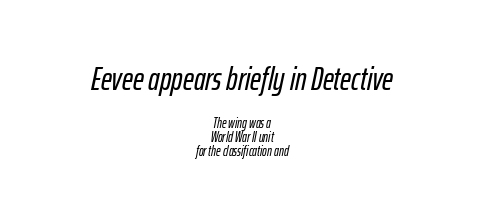
{"italic": "yes", "lean": "right", "slant_degrees": 12, "width": "condensed", "stroke_contrast": "low", "x_height": "medium", "monospaced": "no", "underline": "no", "align": "center", "line_spacing": "tight", "line_spacing_ratio": 1.01, "letter_spacing": "normal", "letter_spacing_em": 0.0, "larger_block": "first", "size_ratio": 2.36, "glyph_px": 33}
